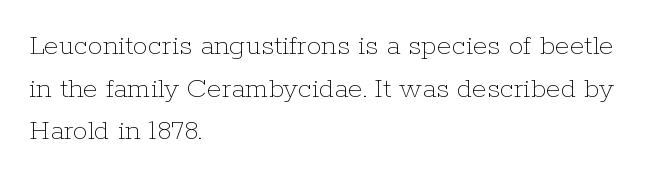
This reads as an unemphasized weight, regular at the heaviest. The letterforms sit shoulder to shoulder at normal distance. Underlining? Definitely not there. Is this a fixed-width face? No — the glyphs have proportional, varying widths.
